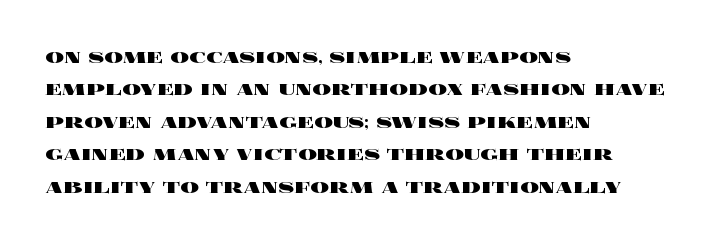
Q: Is the text bold? A: Yes.
Q: Is the text italic (slanted)? A: No, it is upright.
Q: Is the text underlined? A: No.
Q: How is the paragraph aligned? A: Left-aligned.
Q: Is the spacing between letters normal or unusually wide? A: Normal.
Q: Is the spacing between lines tight, normal or loose? A: Normal.
